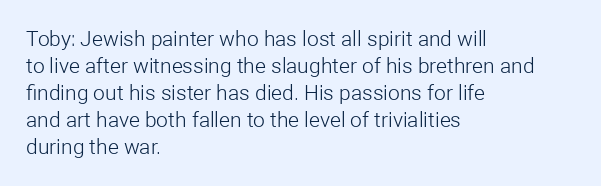
The image shows 21 px text type, upright; set left-aligned, normal line spacing (1.28x), normal letter spacing, not underlined.
